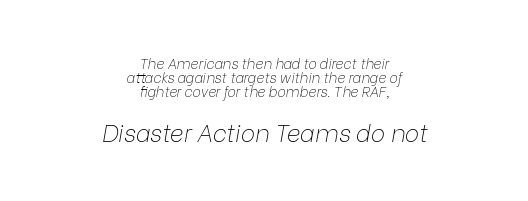
Compared with ordinary roman type, these characters are visibly tilted. Regarding leading, the lines here are crowded together. The compositor balanced each line on the midline. How are the letters spaced? Ordinarily, with no added tracking. Stroke mass is kept to a normal reading level or below. Rule under the text: the space is simply empty.
